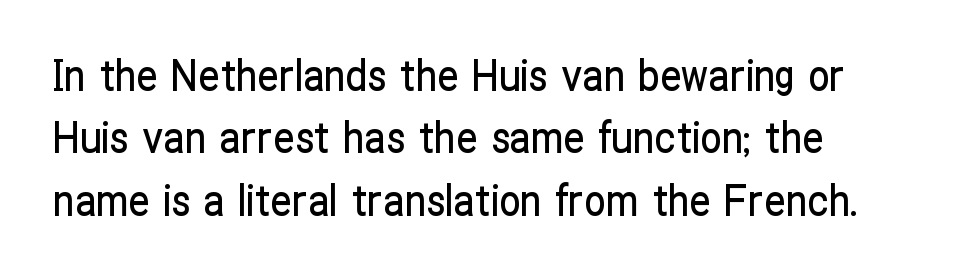
{"serif": "no", "italic": "no", "width": "condensed", "stroke_contrast": "low", "x_height": "medium", "monospaced": "no", "underline": "no", "align": "left", "line_spacing": "normal", "line_spacing_ratio": 1.45, "letter_spacing": "normal", "letter_spacing_em": 0.0, "glyph_px": 43}
